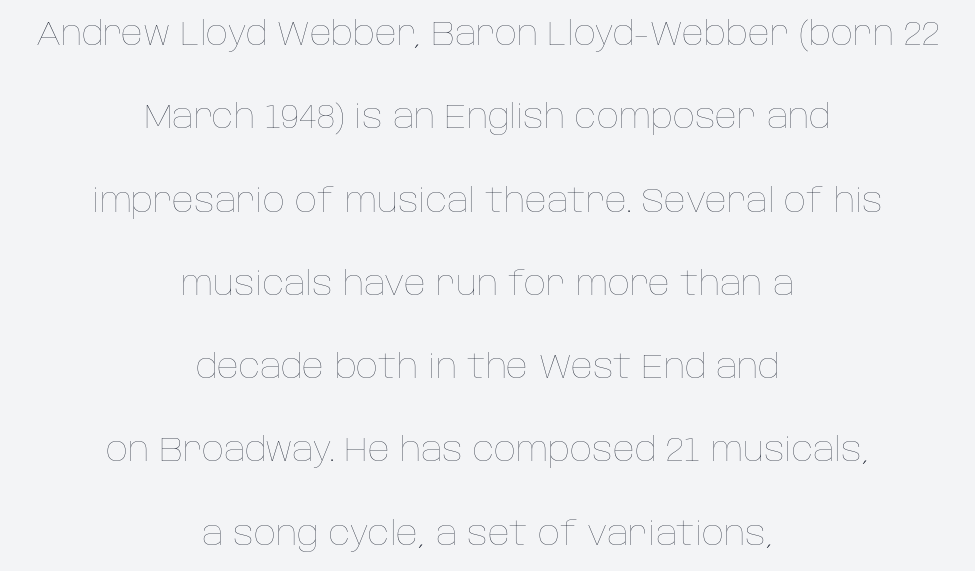
{"italic": "no", "bold": "no", "weight": "thin", "width": "normal", "stroke_contrast": "low", "x_height": "large", "monospaced": "no", "underline": "no", "align": "center", "line_spacing": "loose", "line_spacing_ratio": 2.45, "letter_spacing": "normal", "letter_spacing_em": 0.0, "glyph_px": 34}
